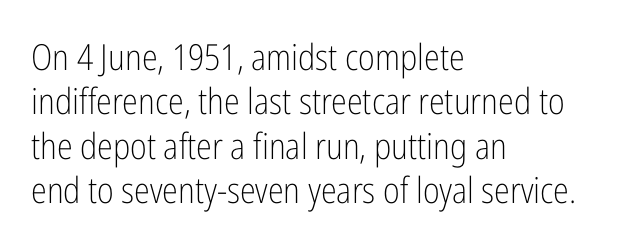
Tracking here is standard; glyphs follow each other at the usual distance. The rendering shows plain stroke endings on the letterforms — a sans-serif design. Every character sits straight up, as roman type does. Bare-footed words on every line. Stroke mass is kept to a normal reading level or below. Spacing verdict: proportional, widths tailored to each character.
